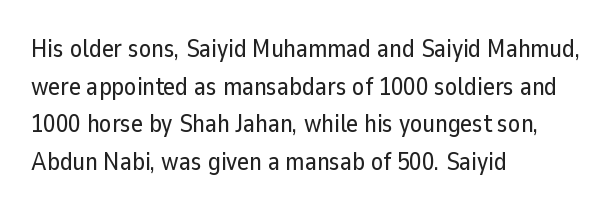
{"italic": "no", "underline": "no", "align": "left", "line_spacing": "normal", "line_spacing_ratio": 1.51, "letter_spacing": "normal", "letter_spacing_em": 0.0, "glyph_px": 25}
